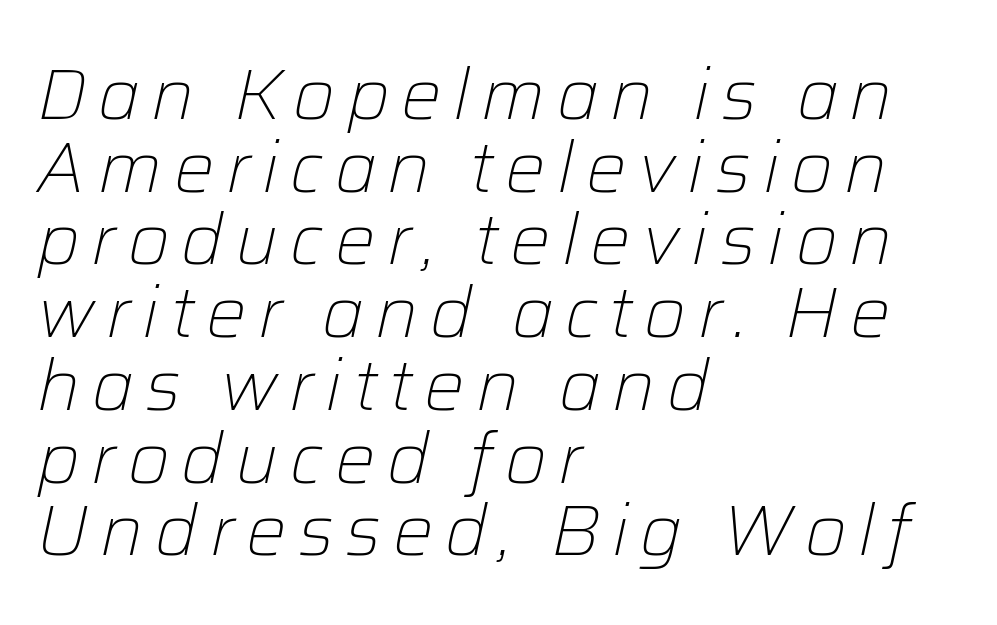
{"italic": "yes", "lean": "right", "slant_degrees": 12, "bold": "no", "weight": "light", "width": "normal", "stroke_contrast": "low", "x_height": "medium", "monospaced": "no", "underline": "no", "align": "left", "line_spacing": "tight", "line_spacing_ratio": 1.01, "glyph_px": 72}
